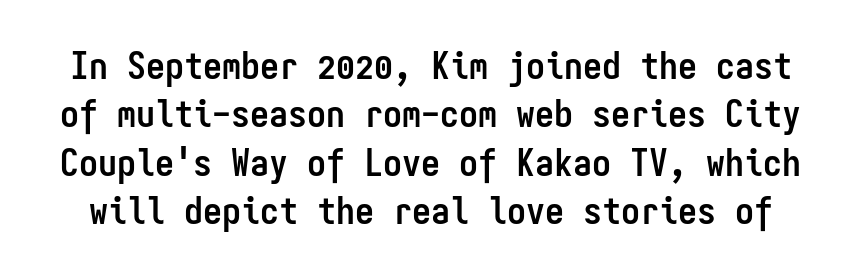
{"serif": "no", "italic": "no", "bold": "yes", "weight": "semibold", "width": "condensed", "stroke_contrast": "low", "x_height": "medium", "monospaced": "yes", "underline": "no", "line_spacing": "normal", "line_spacing_ratio": 1.27, "letter_spacing": "normal", "letter_spacing_em": 0.0, "glyph_px": 38}
